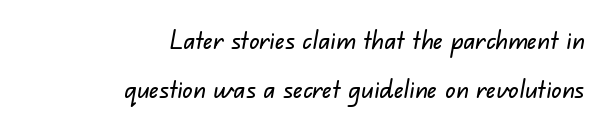
The image shows 26 px text type; set right-aligned, line spacing 1.87x, normal letter spacing, not underlined.
